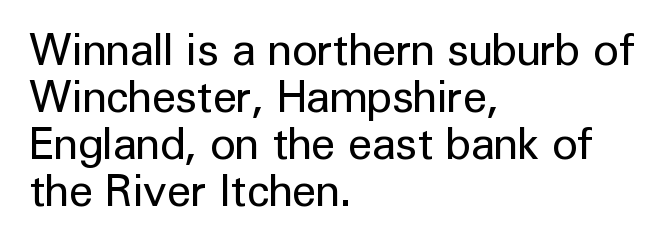
A light-to-regular cut is what we see here. Reading down the column, the eye jumps only a short way to each next line. The glyphs in this specimen are sans serif. The space beneath each line is pristine and unruled. The passage shown is typed in a proportional face where columns would drift. The lines in this sample share a left origin and differ only in where they stop.
